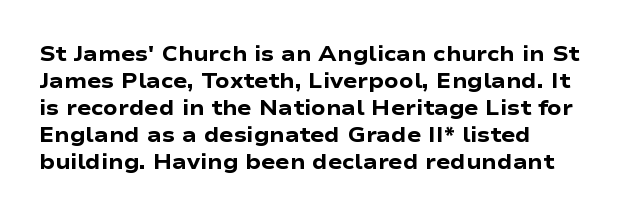
{"italic": "no", "bold": "yes", "underline": "no", "line_spacing": "normal", "line_spacing_ratio": 1.28, "letter_spacing": "normal", "letter_spacing_em": 0.0, "glyph_px": 21}
